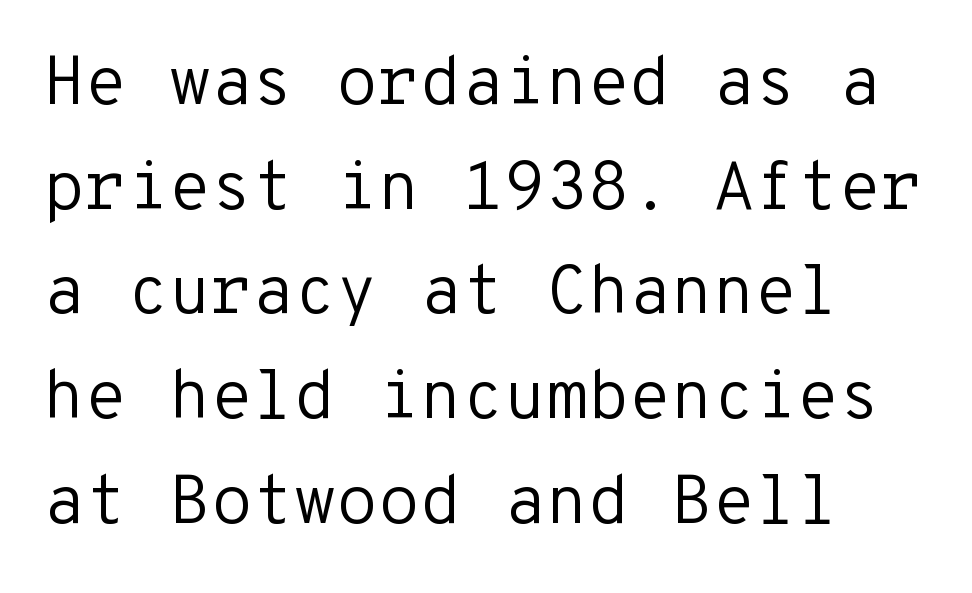
The image shows 68 px regular-weight sans-serif type, upright, monospaced; set left-aligned, normal line spacing (1.54x), normal letter spacing, not underlined; low stroke contrast and a medium x-height.
